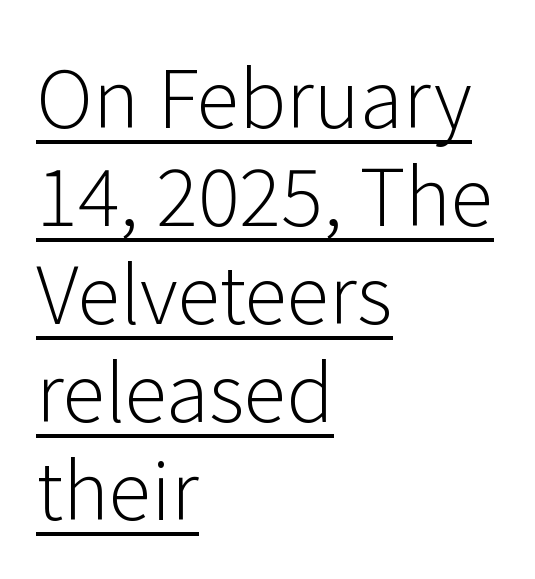
Q: Is the text bold? A: No.
Q: Is the text italic (slanted)? A: No, it is upright.
Q: Is the typeface a serif or a sans-serif typeface? A: Sans-serif.
Q: Is the text underlined? A: Yes.
Q: How is the paragraph aligned? A: Left-aligned.
Q: Is the spacing between letters normal or unusually wide? A: Normal.
Q: Width (condensed, normal, or wide)? A: Normal.
Q: Stroke contrast? A: Low.
Q: x-height? A: Medium.
Q: Monospaced? A: No.
